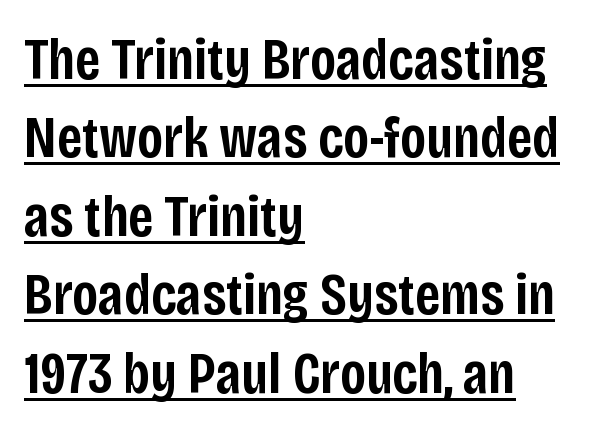
The image shows 59 px semibold, condensed sans-serif type, upright; set left-aligned, normal line spacing (1.33x), normal letter spacing, underlined; low stroke contrast and a large x-height.
